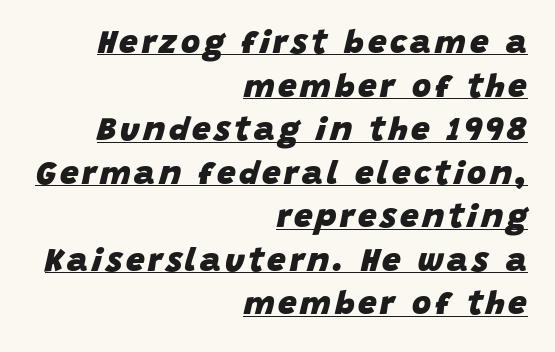
The image shows 33 px heavy type, italic (leaning right); set right-aligned, normal line spacing (1.32x), underlined; low stroke contrast and a large x-height.
